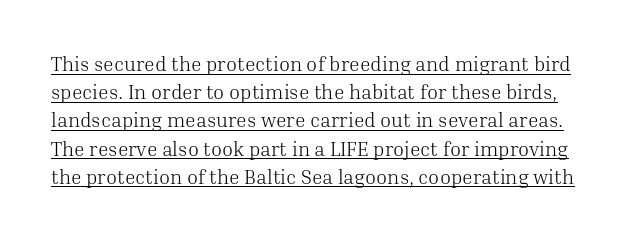
{"italic": "no", "bold": "no", "underline": "yes", "line_spacing": "normal", "line_spacing_ratio": 1.41, "letter_spacing": "normal", "letter_spacing_em": 0.0, "glyph_px": 20}
